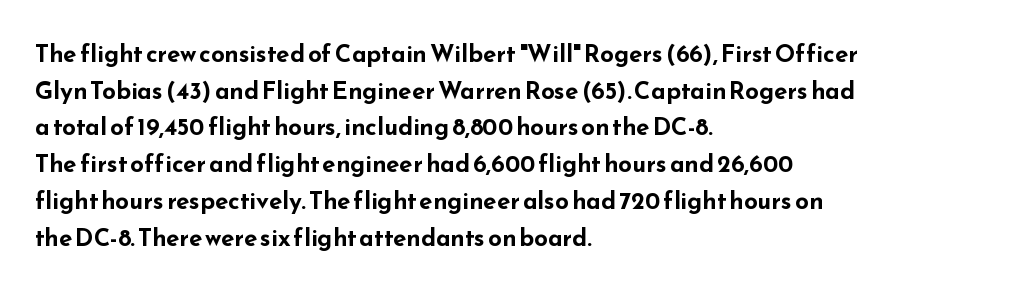
Q: Is the text bold? A: Yes.
Q: Is the text italic (slanted)? A: No, it is upright.
Q: Is the text underlined? A: No.
Q: How is the paragraph aligned? A: Left-aligned.
Q: Is the spacing between letters normal or unusually wide? A: Normal.
Q: Is the spacing between lines tight, normal or loose? A: Normal.
